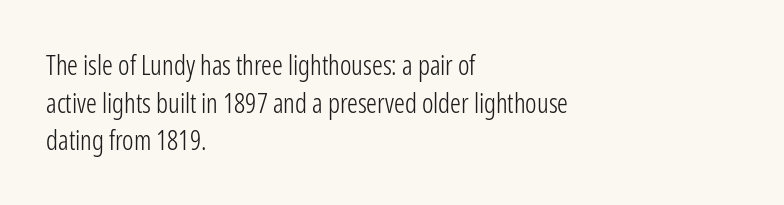
{"italic": "no", "bold": "no", "underline": "no", "align": "left", "line_spacing": "normal", "line_spacing_ratio": 1.39, "letter_spacing": "normal", "letter_spacing_em": 0.0, "glyph_px": 27}
